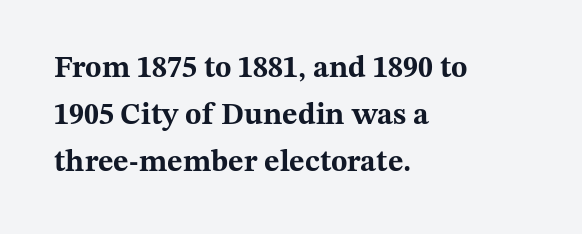
{"serif": "yes", "italic": "no", "bold": "yes", "weight": "bold", "width": "wide", "stroke_contrast": "medium", "x_height": "medium", "monospaced": "no", "underline": "no", "align": "left", "line_spacing": "normal", "line_spacing_ratio": 1.57, "letter_spacing": "normal", "letter_spacing_em": 0.0, "glyph_px": 30}
